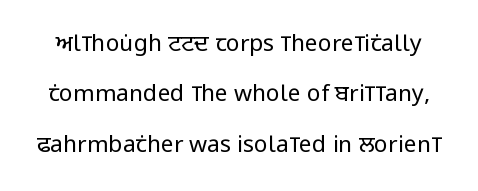
{"italic": "no", "bold": "no", "underline": "no", "line_spacing": "loose", "line_spacing_ratio": 2.19, "letter_spacing": "normal", "letter_spacing_em": 0.0, "glyph_px": 23}
